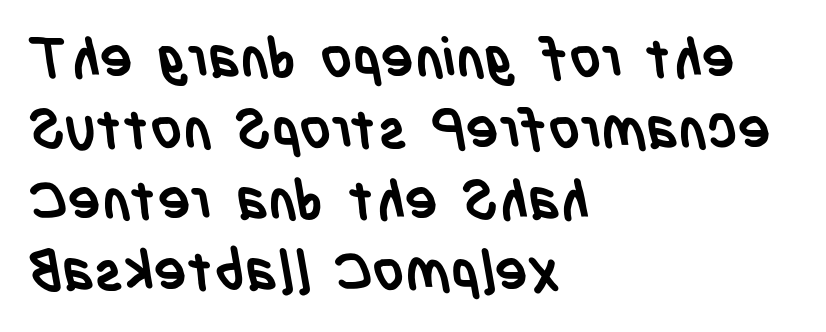
The area under the type is left untouched. Grotesque or geometric, the face here clearly has no serifs. Leading: standard. Inter-character spacing is left at the font's built-in metrics.
